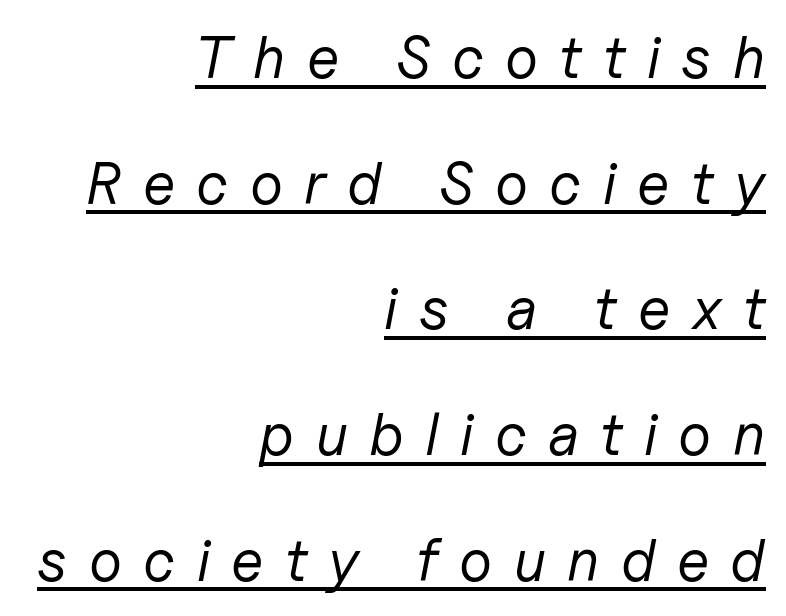
Q: Is the text bold? A: No.
Q: Is the text italic (slanted)? A: Yes, it leans right by about 11 degrees.
Q: Is the text underlined? A: Yes.
Q: How is the paragraph aligned? A: Right-aligned.
Q: Is the spacing between letters normal or unusually wide? A: Unusually wide.
Q: Is the spacing between lines tight, normal or loose? A: Loose.
Q: Width (condensed, normal, or wide)? A: Normal.
Q: Stroke contrast? A: Low.
Q: x-height? A: Medium.
Q: Monospaced? A: No.
